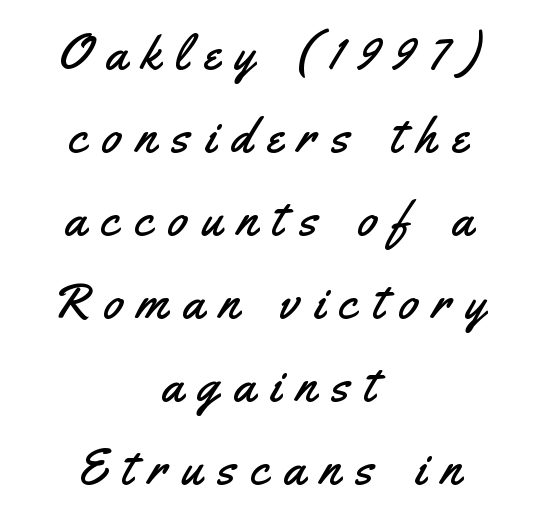
The image shows 50 px condensed sans-serif type; set centered, normal line spacing (1.66x), unusually wide letter spacing (+0.31 em), not underlined; medium stroke contrast and a small x-height.
